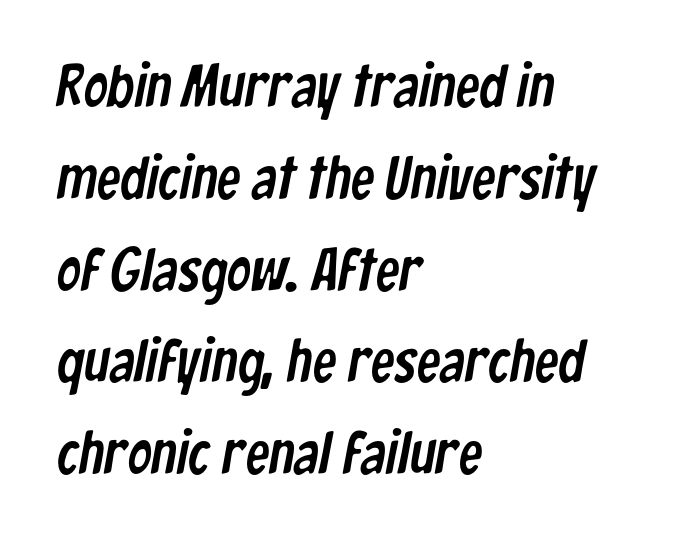
Q: Is the typeface a serif or a sans-serif typeface? A: Sans-serif.
Q: Is the text underlined? A: No.
Q: How is the paragraph aligned? A: Left-aligned.
Q: Is the spacing between letters normal or unusually wide? A: Normal.
Q: Is the spacing between lines tight, normal or loose? A: Normal.
Q: Width (condensed, normal, or wide)? A: Condensed.
Q: Stroke contrast? A: Low.
Q: x-height? A: Medium.
Q: Monospaced? A: No.
